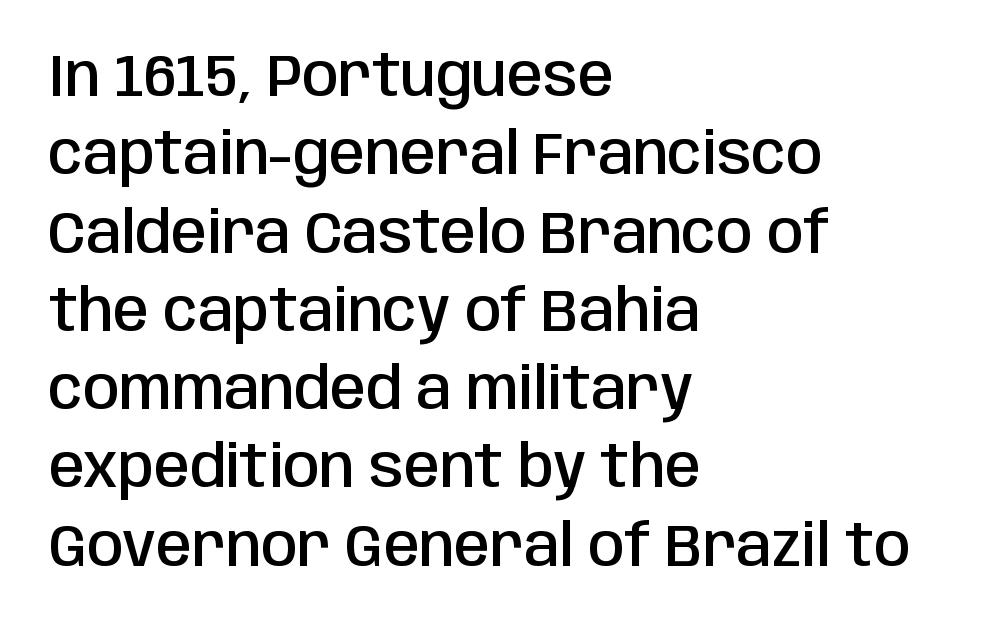
These lines are rendered in a variable-pitch font. A student would call this left alignment; a typographer would say flush left, rag right. If you drew a line through each stem, it would be perfectly vertical. Spacing between characters is what you'd get straight out of the box. A sans-serif font was chosen for this passage.
